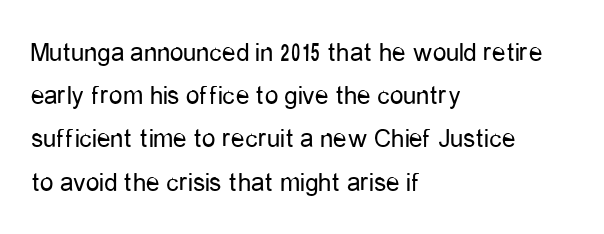
{"italic": "no", "bold": "no", "underline": "no", "align": "left", "line_spacing": "normal", "line_spacing_ratio": 1.6, "letter_spacing": "normal", "letter_spacing_em": 0.0, "glyph_px": 27}
